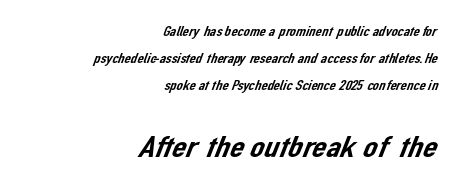
{"serif": "no", "width": "normal", "stroke_contrast": "low", "x_height": "medium", "monospaced": "no", "underline": "no", "align": "right", "line_spacing": "loose", "line_spacing_ratio": 1.94, "letter_spacing": "normal", "letter_spacing_em": 0.0, "larger_block": "second", "size_ratio": 2.29, "glyph_px": 32}
